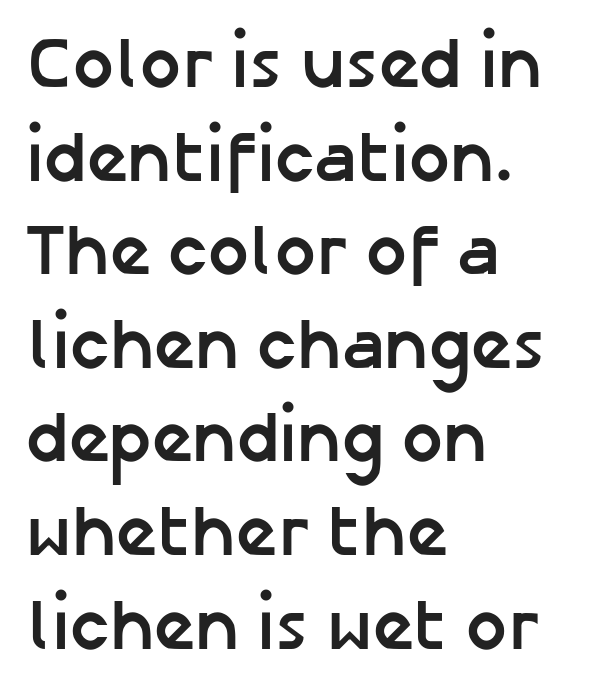
Q: Is the text bold? A: Yes.
Q: Is the text italic (slanted)? A: No, it is upright.
Q: Is the typeface a serif or a sans-serif typeface? A: Sans-serif.
Q: Is the text underlined? A: No.
Q: How is the paragraph aligned? A: Left-aligned.
Q: Is the spacing between letters normal or unusually wide? A: Normal.
Q: Is the spacing between lines tight, normal or loose? A: Normal.
Q: Width (condensed, normal, or wide)? A: Normal.
Q: Stroke contrast? A: Low.
Q: x-height? A: Medium.
Q: Monospaced? A: No.
